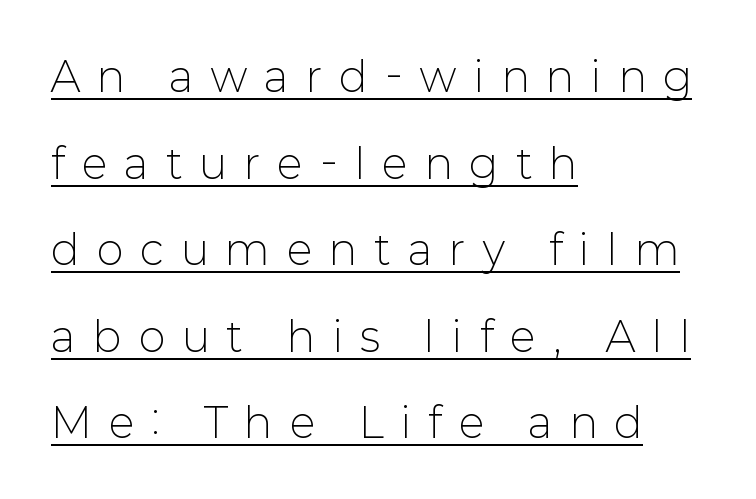
Weight class: somewhere from thin through regular. The face used here is proportionally spaced, like ordinary book or web type. The line-height multiplier appears high, well above default. Line beginnings align vertically; line endings do not.
